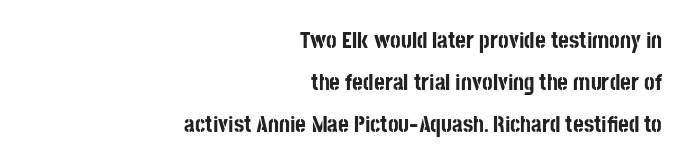
Q: Is the text bold? A: Yes.
Q: Is the text italic (slanted)? A: No, it is upright.
Q: Is the text underlined? A: No.
Q: How is the paragraph aligned? A: Right-aligned.
Q: Is the spacing between letters normal or unusually wide? A: Normal.
